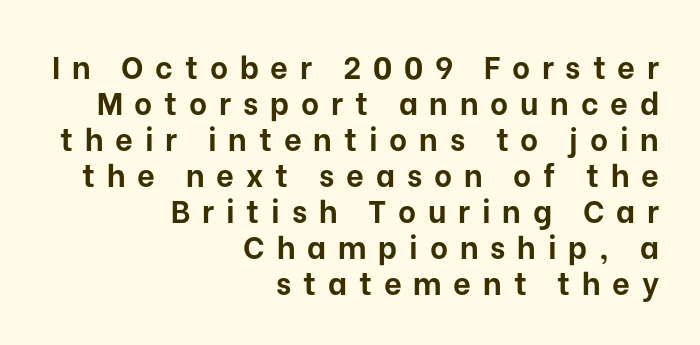
The image shows 31 px bold sans-serif type, upright; set right-aligned, line spacing 1.16x, unusually wide letter spacing (+0.38 em), not underlined; low stroke contrast and a medium x-height.
